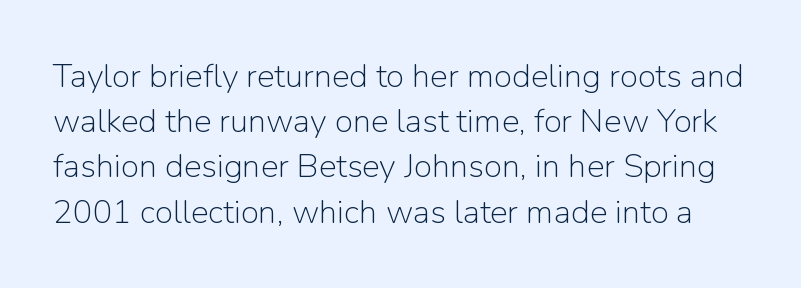
Heft: none added — not bold. Character widths vary here, with narrow letters taking less room than wide ones. The rendering uses a moderate line-height, typical for paragraphs. Check under the words: just untouched page. This rendering employs a face without finishing strokes, i.e., a sans-serif. Does extra space separate the letters? No, they use regular spacing.
